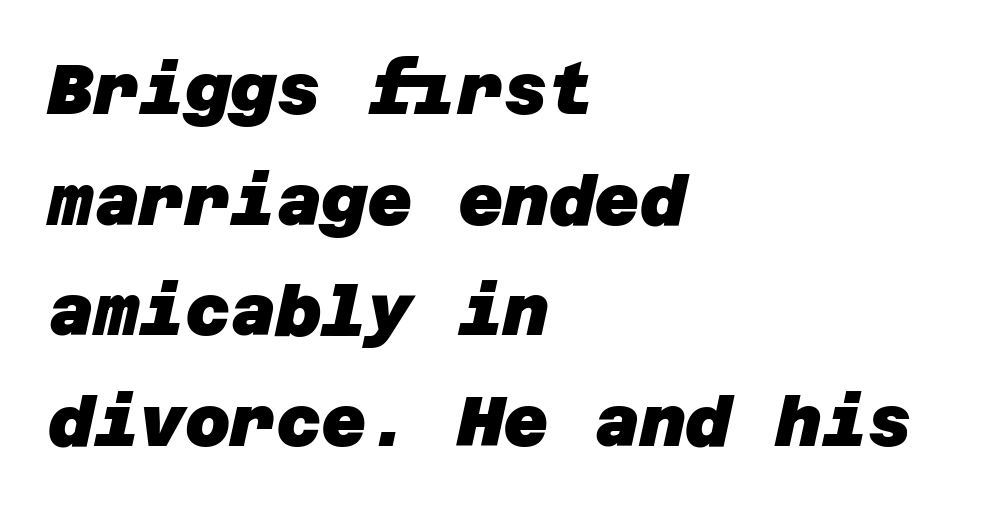
Q: Is the text bold? A: Yes.
Q: Is the typeface a serif or a sans-serif typeface? A: Sans-serif.
Q: Is the text underlined? A: No.
Q: How is the paragraph aligned? A: Left-aligned.
Q: Is the spacing between letters normal or unusually wide? A: Normal.
Q: Is the spacing between lines tight, normal or loose? A: Normal.
Q: Width (condensed, normal, or wide)? A: Normal.
Q: Stroke contrast? A: Low.
Q: x-height? A: Large.
